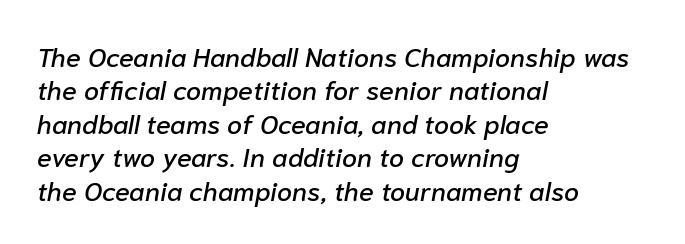
The image shows 27 px text type, italic (leaning right); set left-aligned, line spacing 1.24x, normal letter spacing, not underlined.
